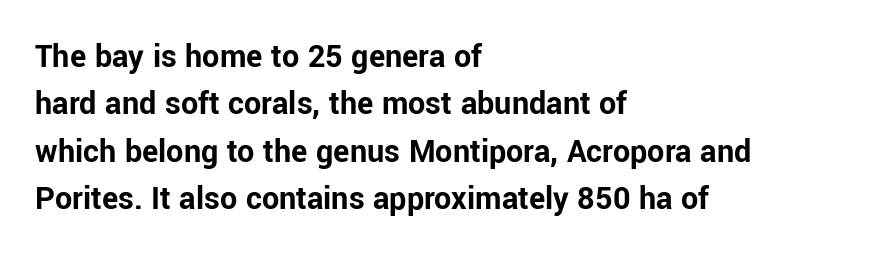
Q: Is the text bold? A: Yes.
Q: Is the text italic (slanted)? A: No, it is upright.
Q: Is the typeface a serif or a sans-serif typeface? A: Sans-serif.
Q: Is the text underlined? A: No.
Q: How is the paragraph aligned? A: Left-aligned.
Q: Is the spacing between letters normal or unusually wide? A: Normal.
Q: Is the spacing between lines tight, normal or loose? A: Normal.
Q: Width (condensed, normal, or wide)? A: Normal.
Q: Stroke contrast? A: Low.
Q: x-height? A: Medium.
Q: Monospaced? A: No.
